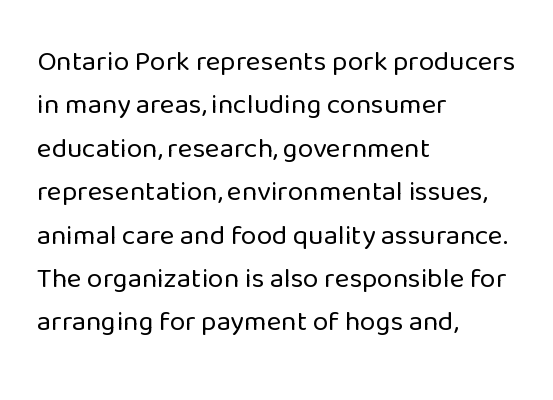
{"serif": "no", "italic": "no", "bold": "no", "weight": "regular", "width": "normal", "stroke_contrast": "low", "x_height": "medium", "monospaced": "no", "underline": "no", "align": "left", "line_spacing": "normal", "line_spacing_ratio": 1.55, "letter_spacing": "normal", "letter_spacing_em": 0.0, "glyph_px": 28}
